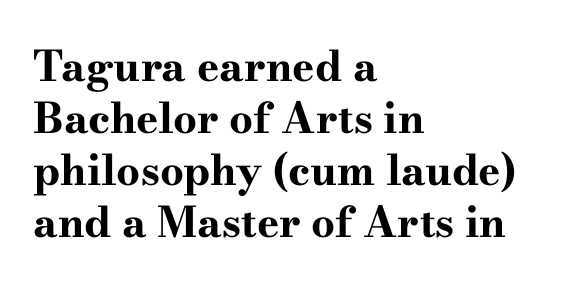
Q: Is the text bold? A: Yes.
Q: Is the text italic (slanted)? A: No, it is upright.
Q: Is the typeface a serif or a sans-serif typeface? A: Serif.
Q: Is the text underlined? A: No.
Q: How is the paragraph aligned? A: Left-aligned.
Q: Is the spacing between letters normal or unusually wide? A: Normal.
Q: Width (condensed, normal, or wide)? A: Wide.
Q: Stroke contrast? A: High.
Q: x-height? A: Small.
Q: Monospaced? A: No.
